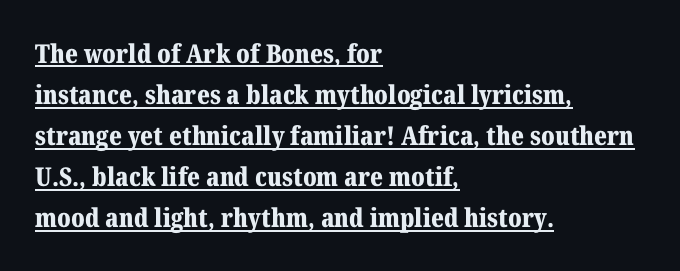
{"italic": "no", "bold": "yes", "underline": "yes", "align": "left", "line_spacing": "normal", "line_spacing_ratio": 1.58, "letter_spacing": "normal", "letter_spacing_em": 0.0, "glyph_px": 26}
